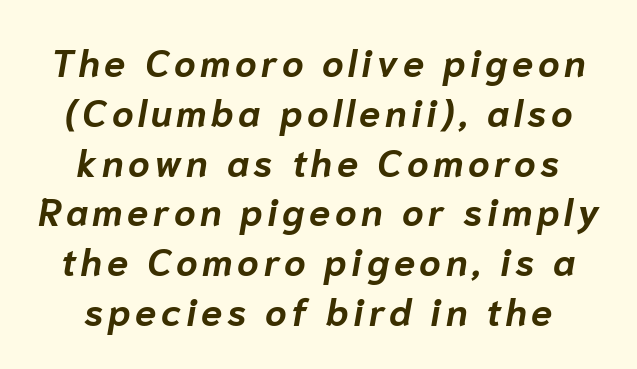
This rendering features lettering with no underline. The vertical gap from one line to the next is medium. Typesetter's note: full bold, strokes at maximum text heaviness. These lines are rendered in a variable-pitch font. These lines were composed using italics.
